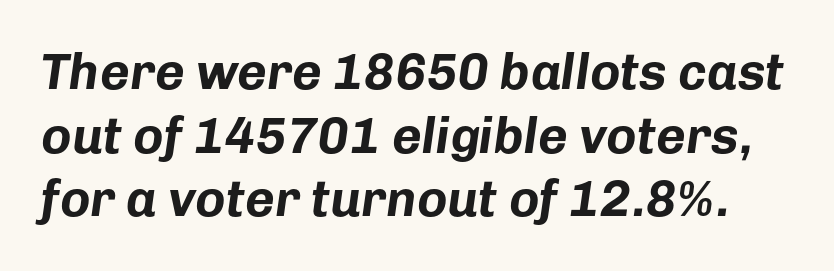
There's an unmistakable incline to the writing here. Tracking here is standard; glyphs follow each other at the usual distance. Character widths vary here, with narrow letters taking less room than wide ones. The strip under each line holds only bare page.
